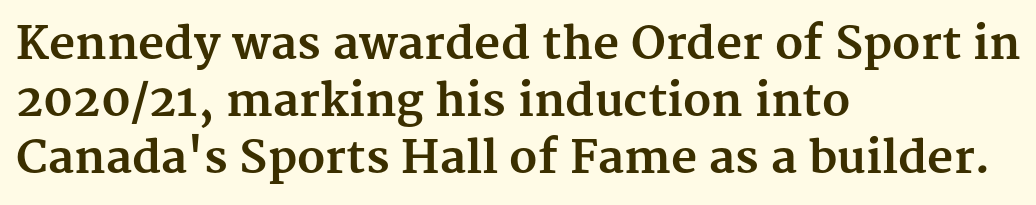
{"serif": "yes", "italic": "no", "bold": "yes", "weight": "bold", "width": "normal", "stroke_contrast": "medium", "x_height": "medium", "monospaced": "no", "underline": "no", "align": "left", "line_spacing": "normal", "line_spacing_ratio": 1.27, "letter_spacing": "normal", "letter_spacing_em": 0.0, "glyph_px": 45}
